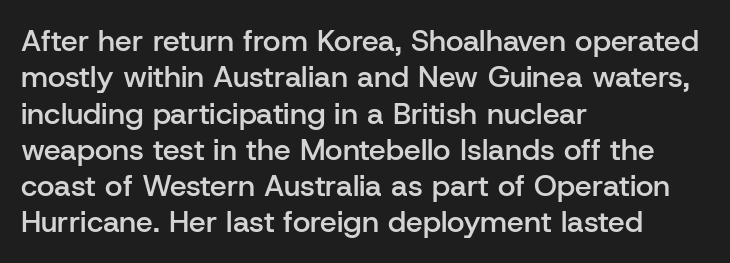
The image shows 30 px semibold sans-serif type, upright; set left-aligned, line spacing 1.21x, normal letter spacing, not underlined; low stroke contrast and a medium x-height.
